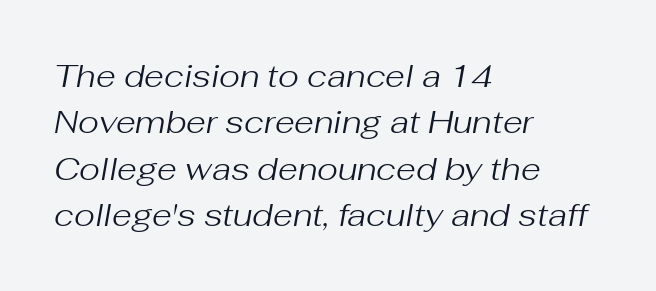
{"italic": "yes", "lean": "right", "slant_degrees": 10, "bold": "no", "weight": "regular", "width": "normal", "stroke_contrast": "medium", "x_height": "medium", "monospaced": "no", "underline": "no", "align": "left", "line_spacing": "normal", "line_spacing_ratio": 1.45, "letter_spacing": "normal", "letter_spacing_em": 0.0, "glyph_px": 32}
